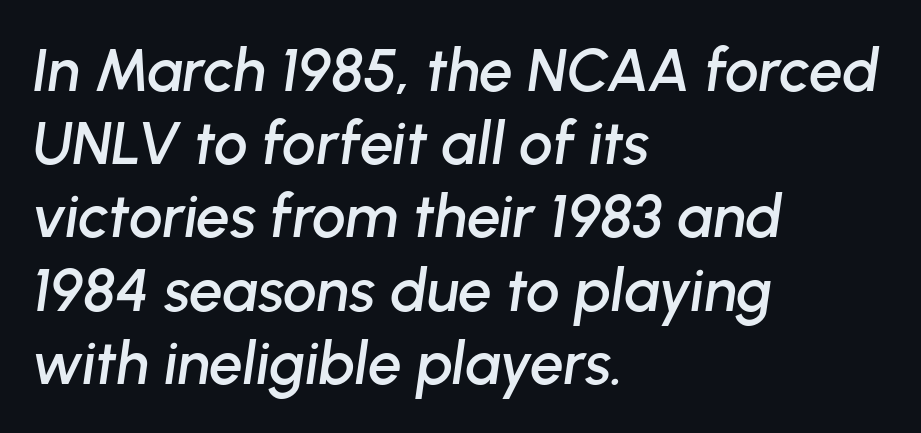
The image shows 60 px text type, italic (leaning right); set left-aligned, line spacing 1.22x, normal letter spacing, not underlined; low stroke contrast and a medium x-height.
